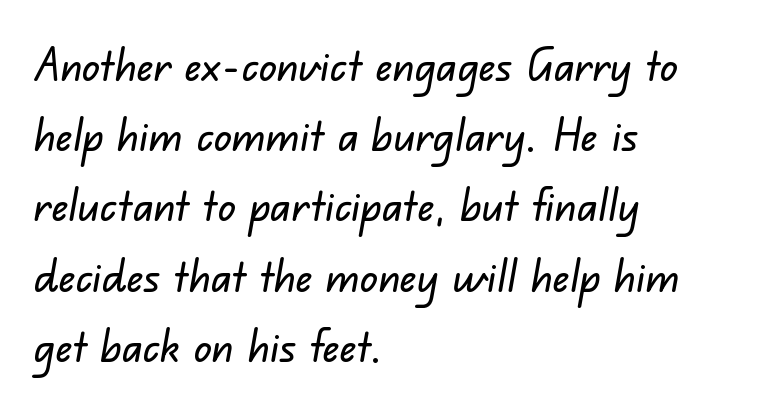
Successive baselines arrive at the customary interval. Descenders hang freely into open space. You could not count columns in this text — the font is proportionally spaced. Visually the block forms a straight wall on the left and a jagged coastline on the right.
